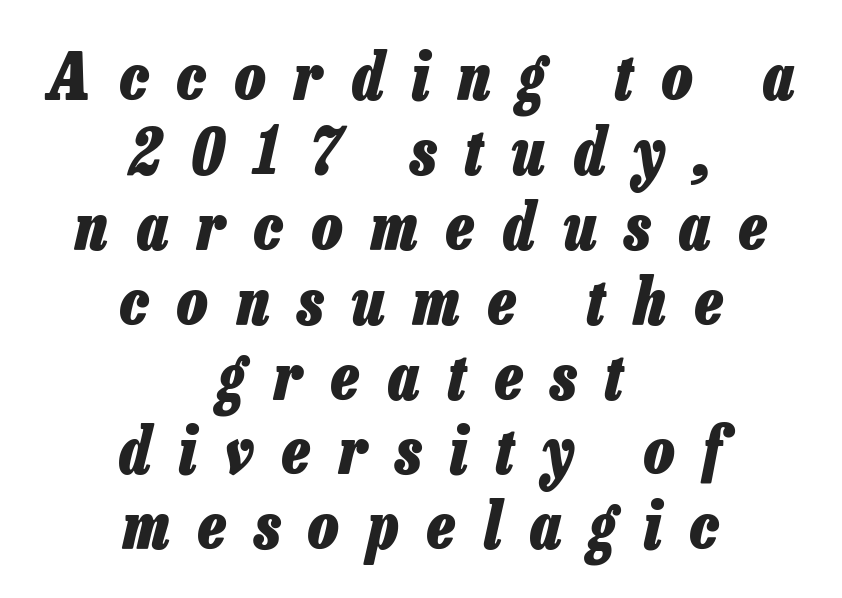
Q: Is the text bold? A: Yes.
Q: Is the text italic (slanted)? A: Yes, it leans right by about 13 degrees.
Q: Is the text underlined? A: No.
Q: How is the paragraph aligned? A: Centered.
Q: Is the spacing between letters normal or unusually wide? A: Unusually wide.
Q: Width (condensed, normal, or wide)? A: Condensed.
Q: Stroke contrast? A: Low.
Q: x-height? A: Medium.
Q: Monospaced? A: No.
